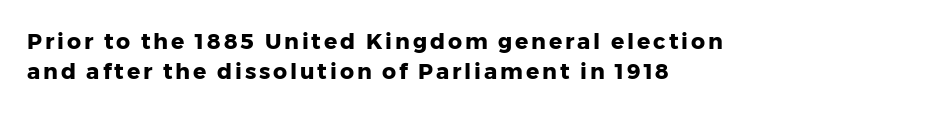
The image shows 22 px bold type, upright; set left-aligned, normal line spacing (1.38x), not underlined.
